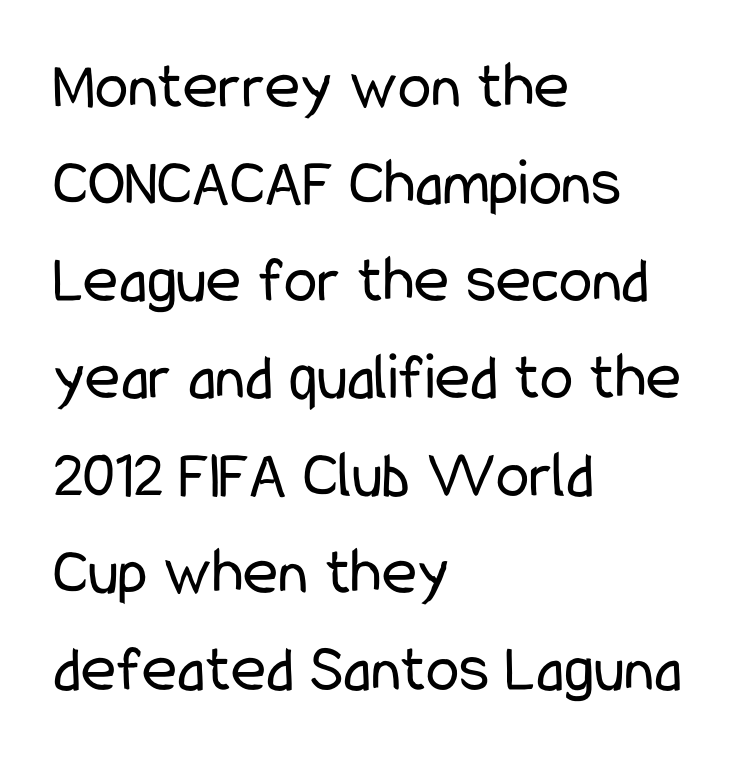
The text block is weighted toward the left margin, trailing off unevenly rightward. Are there feet on the stems? There aren't — it's a sans. The baseline area is clear. One glance says typical: line gaps are just what's usual.
